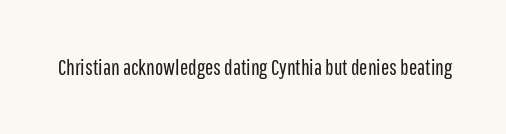
Q: Is the text bold? A: No.
Q: Is the text italic (slanted)? A: No, it is upright.
Q: Is the text underlined? A: No.
Q: Is the spacing between letters normal or unusually wide? A: Normal.
